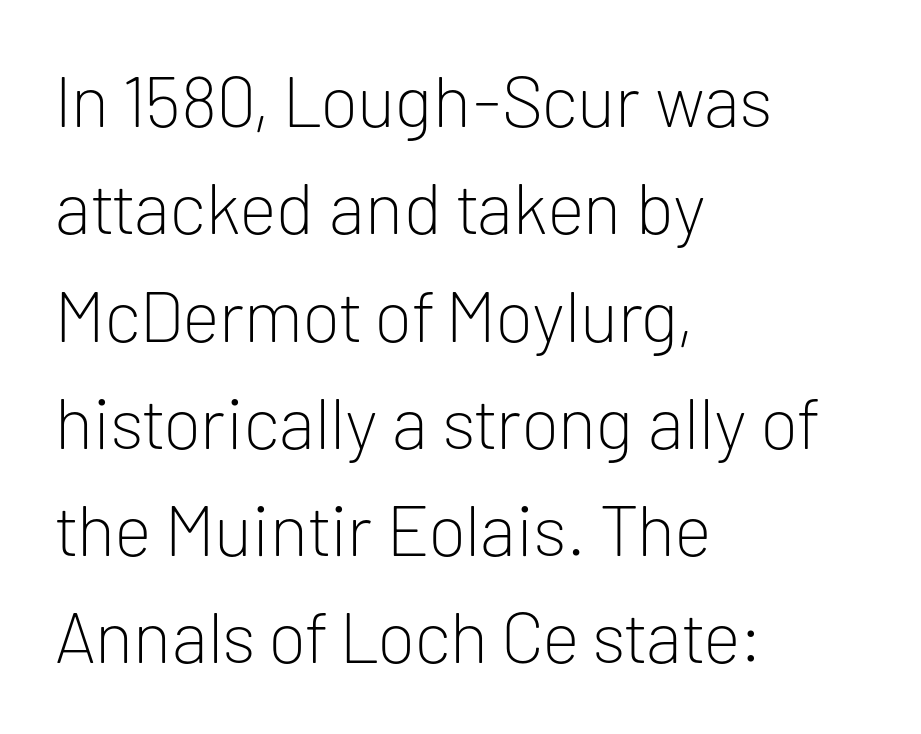
{"serif": "no", "italic": "no", "bold": "no", "weight": "light", "width": "normal", "stroke_contrast": "low", "x_height": "medium", "monospaced": "no", "underline": "no", "align": "left", "line_spacing": "normal", "line_spacing_ratio": 1.49, "letter_spacing": "normal", "letter_spacing_em": 0.0, "glyph_px": 72}
